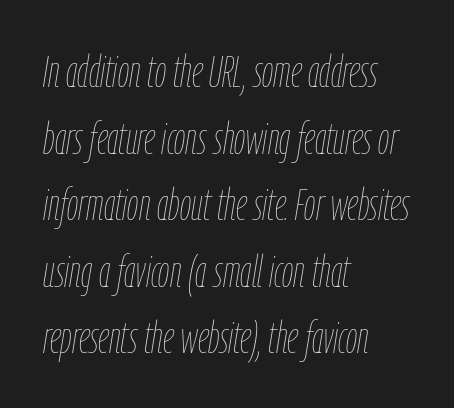
{"italic": "yes", "lean": "right", "slant_degrees": 9, "bold": "no", "weight": "thin", "width": "condensed", "stroke_contrast": "low", "x_height": "medium", "monospaced": "no", "underline": "no", "align": "left", "line_spacing": "normal", "line_spacing_ratio": 1.48, "letter_spacing": "normal", "letter_spacing_em": 0.0, "glyph_px": 45}
